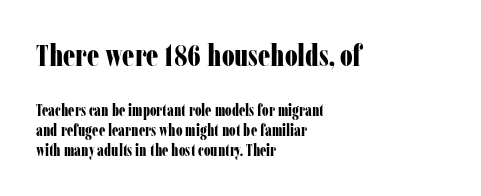
The font is running at its bold setting. Note: serifs present on the glyphs. The letterforms sit shoulder to shoulder at normal distance. In terms of posture, this sample is upright. A student would call this left alignment; a typographer would say flush left, rag right. Proportional: the letters do not fall into vertical columns.
